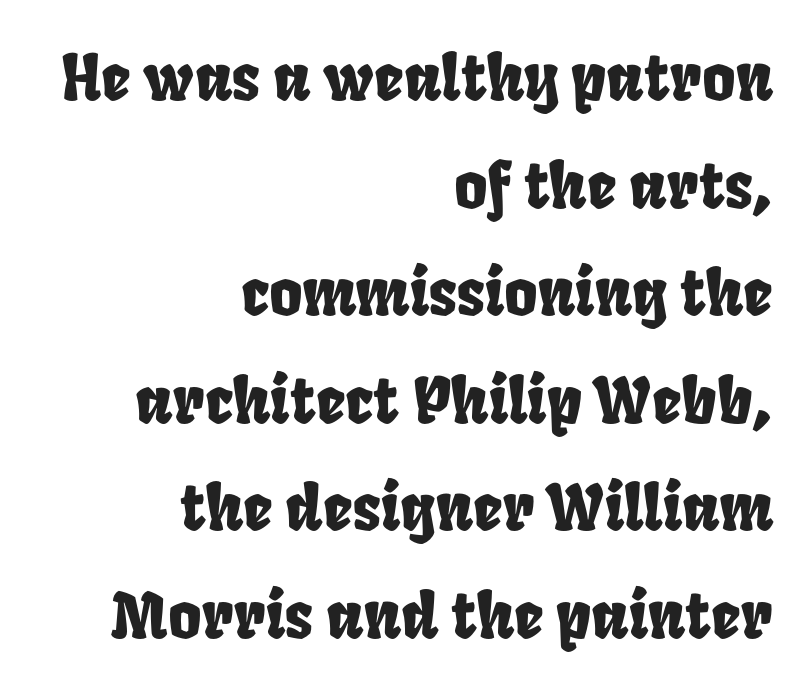
The image shows 64 px condensed type; set right-aligned, normal line spacing (1.68x), normal letter spacing, not underlined; low stroke contrast and a large x-height.
